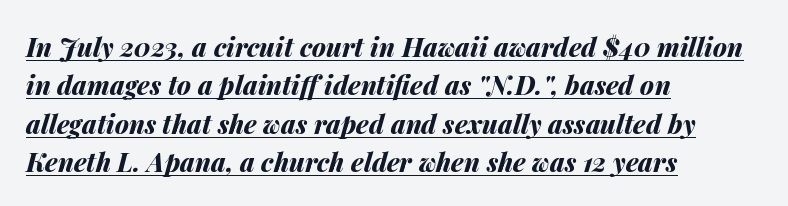
{"italic": "yes", "lean": "right", "slant_degrees": 14, "bold": "yes", "underline": "yes", "align": "left", "line_spacing": "normal", "line_spacing_ratio": 1.48, "letter_spacing": "normal", "letter_spacing_em": 0.0, "glyph_px": 26}
